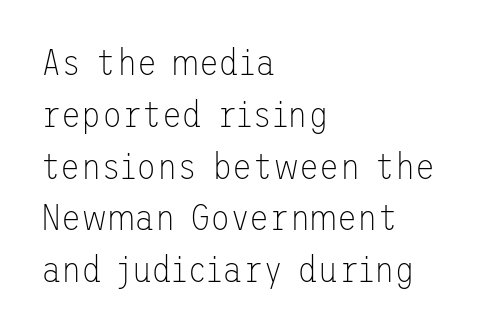
The font's upright variant was chosen for this text. Leading: standard. Descenders hang freely into open space. To sum up the face: it is a sans, with no serifs. No chunkiness to these letters — they're not bold.
